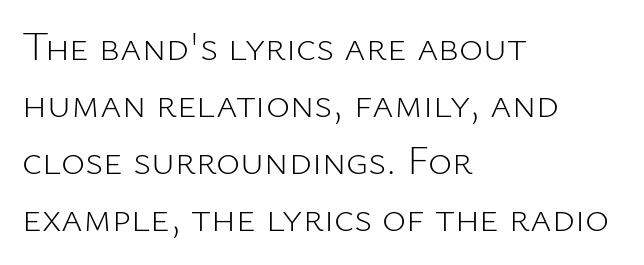
{"serif": "no", "italic": "no", "bold": "no", "weight": "light", "width": "normal", "stroke_contrast": "low", "x_height": "medium", "monospaced": "no", "underline": "no", "align": "left", "line_spacing": "normal", "line_spacing_ratio": 1.39, "letter_spacing": "normal", "letter_spacing_em": 0.0, "glyph_px": 41}
